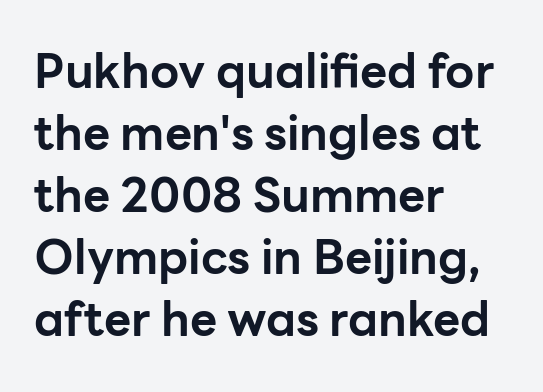
Reading down the block, your eye returns to a fixed left position each line. This is heavy type, rendered in bold. Descender tails drop into unmarked territory. Successive baselines arrive at the customary interval.
